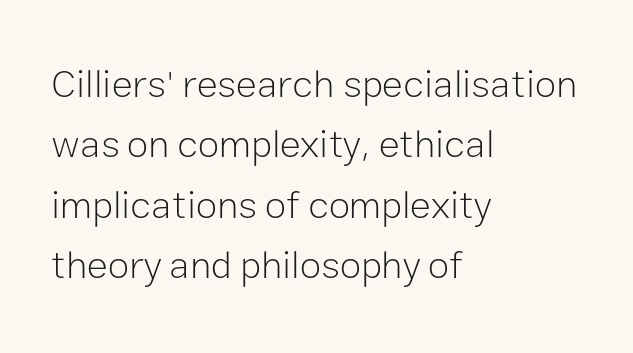
Q: Is the text bold? A: No.
Q: Is the text italic (slanted)? A: No, it is upright.
Q: Is the typeface a serif or a sans-serif typeface? A: Sans-serif.
Q: Is the text underlined? A: No.
Q: How is the paragraph aligned? A: Left-aligned.
Q: Is the spacing between letters normal or unusually wide? A: Normal.
Q: Is the spacing between lines tight, normal or loose? A: Normal.
Q: Width (condensed, normal, or wide)? A: Normal.
Q: Stroke contrast? A: Low.
Q: x-height? A: Medium.
Q: Monospaced? A: No.
